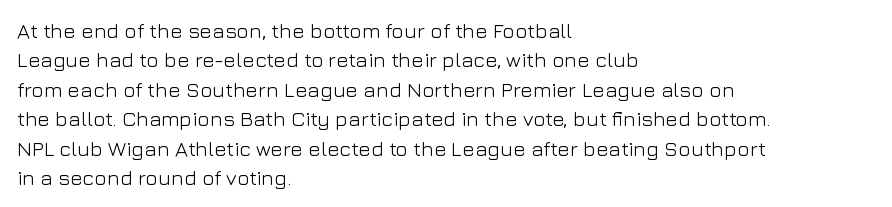
A clean baseline with only descenders dipping below it. If you drew a line through each stem, it would be perfectly vertical. Honestly, the row spacing looks completely unremarkable. Is this a heavy cut? Hardly; it is regular or lighter.
